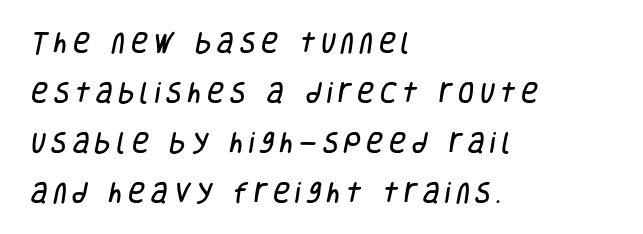
The image shows 23 px text type; set left-aligned, loose line spacing (2.17x), unusually wide letter spacing (+0.25 em), not underlined.
